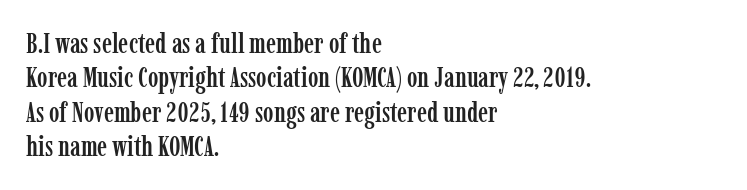
Note the varied advance widths — an 'i' is clearly narrower than an 'm'. This rendering employs a face with finishing strokes, i.e., a serif. These lines keep a tight, regular rhythm from letter to letter. Does the lettering tilt? It doesn't — this is upright. Casual observation: everything's shoved over to the left.
